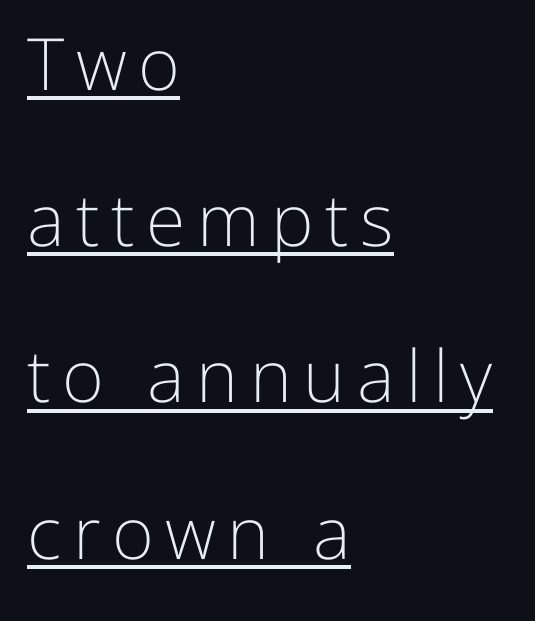
Q: Is the text bold? A: No.
Q: Is the text italic (slanted)? A: No, it is upright.
Q: Is the typeface a serif or a sans-serif typeface? A: Sans-serif.
Q: Is the text underlined? A: Yes.
Q: How is the paragraph aligned? A: Left-aligned.
Q: Is the spacing between lines tight, normal or loose? A: Loose.
Q: Width (condensed, normal, or wide)? A: Normal.
Q: Stroke contrast? A: Low.
Q: x-height? A: Medium.
Q: Monospaced? A: No.
